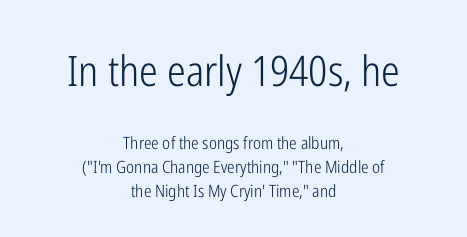
Q: Is the text bold? A: No.
Q: Is the text italic (slanted)? A: No, it is upright.
Q: Is the typeface a serif or a sans-serif typeface? A: Sans-serif.
Q: Is the text underlined? A: No.
Q: How is the paragraph aligned? A: Centered.
Q: Is the spacing between letters normal or unusually wide? A: Normal.
Q: Is the spacing between lines tight, normal or loose? A: Normal.
Q: Which block of text is set in a larger size, the first (top) or the second (bottom)? A: The first (top) one.
Q: Width (condensed, normal, or wide)? A: Condensed.
Q: Stroke contrast? A: Low.
Q: x-height? A: Medium.
Q: Monospaced? A: No.
